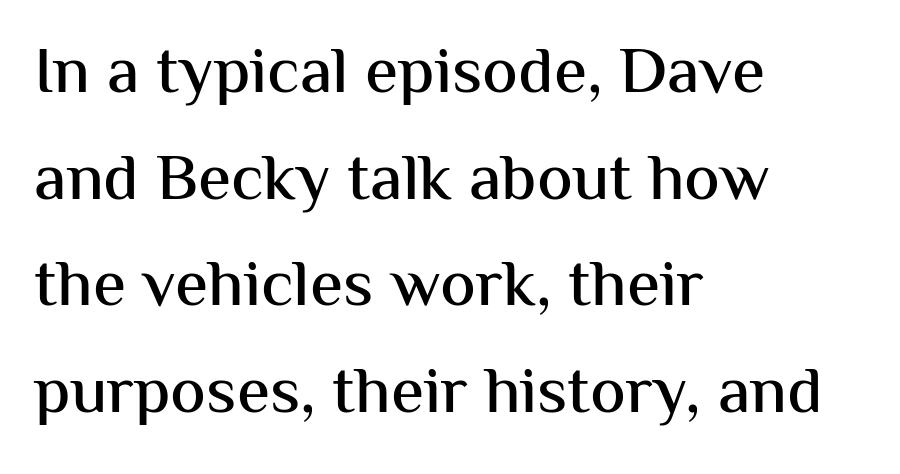
The image shows 67 px sans-serif type, upright; set left-aligned, normal line spacing (1.59x), normal letter spacing, not underlined; medium stroke contrast and a medium x-height.
